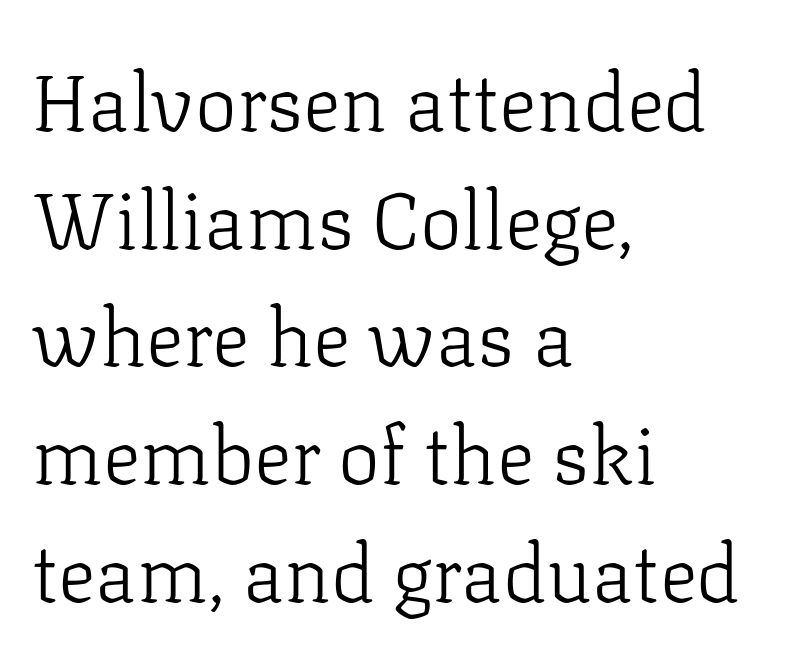
The image shows 79 px light serif type, upright; set left-aligned, normal line spacing (1.49x), normal letter spacing, not underlined; low stroke contrast and a medium x-height.
